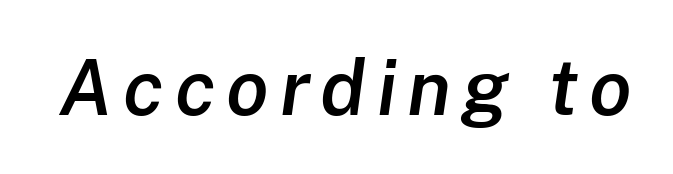
Q: Is the text bold? A: Semi-bold.
Q: Is the text italic (slanted)? A: Yes, it leans right by about 8 degrees.
Q: Is the text underlined? A: No.
Q: Width (condensed, normal, or wide)? A: Normal.
Q: Stroke contrast? A: Low.
Q: x-height? A: Medium.
Q: Monospaced? A: No.
